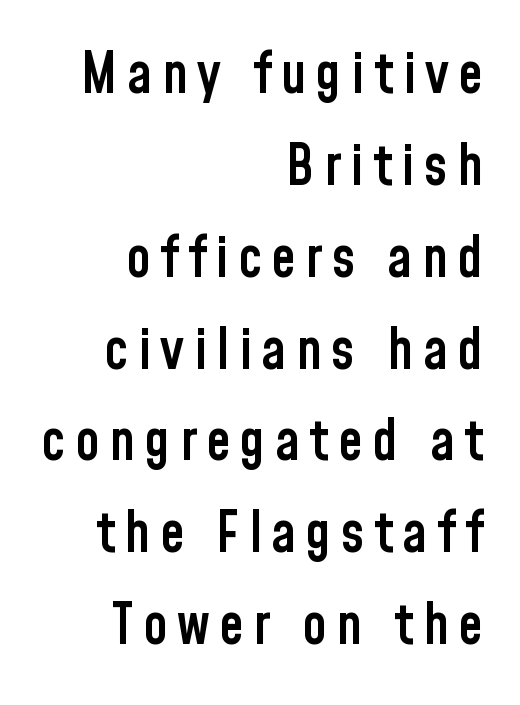
The text was rendered using a sans face with plain stroke endings. Regular leading. Anything drawn beneath the words? Only blank space. Is the block centered? No — it sits flush against the right margin. Is this a fixed-width face? No — the glyphs have proportional, varying widths.
